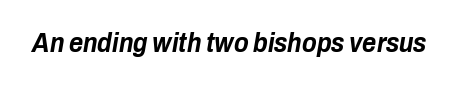
{"italic": "yes", "lean": "right", "slant_degrees": 10, "bold": "yes", "underline": "no", "letter_spacing": "normal", "letter_spacing_em": 0.0, "glyph_px": 27}
